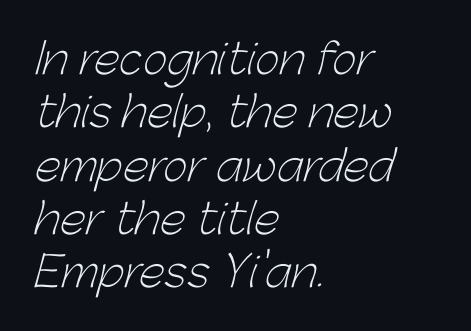
The image shows 42 px light sans-serif type; set left-aligned, normal line spacing (1.27x), normal letter spacing, not underlined; low stroke contrast and a medium x-height.
